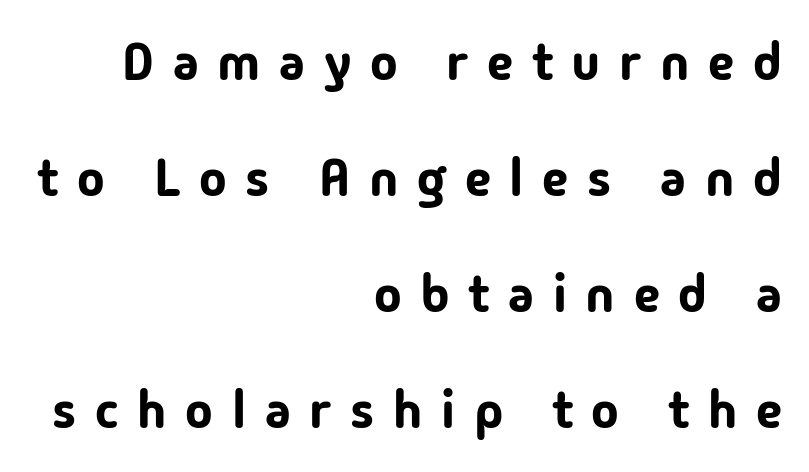
Line spacing here is loose. The rendering uses natural spacing where letterforms have individual widths. Short and long lines alike share a common ending point at right. Here the glyphs are tracked loosely, breaking word shapes into spaced letters. Posture: vertical. Serifs: no, the terminals of the letterforms are clean.
